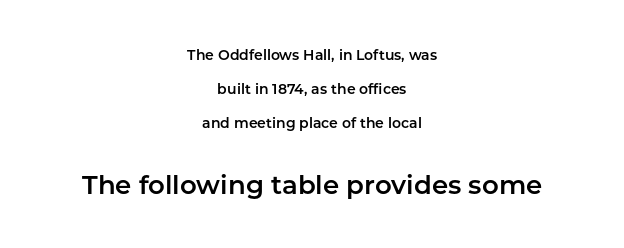
Bare-footed words on every line. Nothing unusual about the tracking: characters are spaced as the font intends. The face used here appears at its bigger size in the lower chunk. Alignment: centered. Posture: vertical. Widely set lines give the paragraph a tall, airy silhouette.
